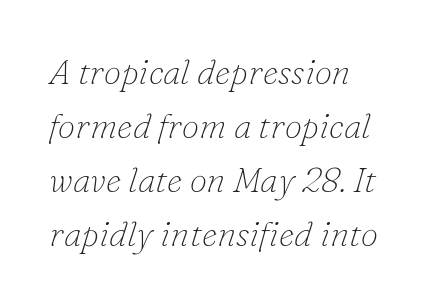
Observe the ordinary spacing: letters are neighbours, not strangers. The passage shown is not underscored anywhere. Note: serifs present on the glyphs. Is this a fixed-width face? No — the glyphs have proportional, varying widths.
